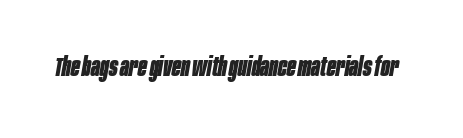
{"italic": "yes", "lean": "right", "slant_degrees": 10, "bold": "yes", "underline": "no", "letter_spacing": "normal", "letter_spacing_em": 0.0, "glyph_px": 26}
